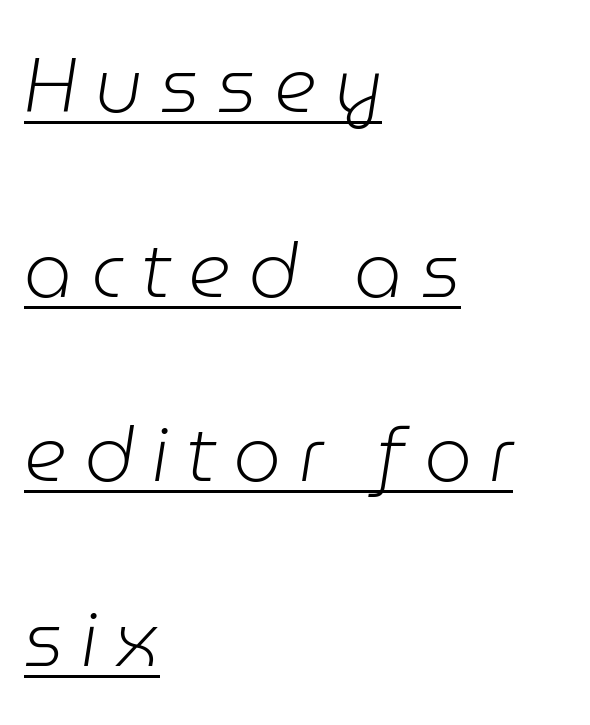
{"italic": "yes", "lean": "right", "slant_degrees": 9, "bold": "no", "weight": "light", "width": "normal", "stroke_contrast": "low", "x_height": "medium", "monospaced": "no", "underline": "yes", "align": "left", "line_spacing": "loose", "line_spacing_ratio": 2.43, "letter_spacing": "wide", "letter_spacing_em": 0.23, "glyph_px": 76}
